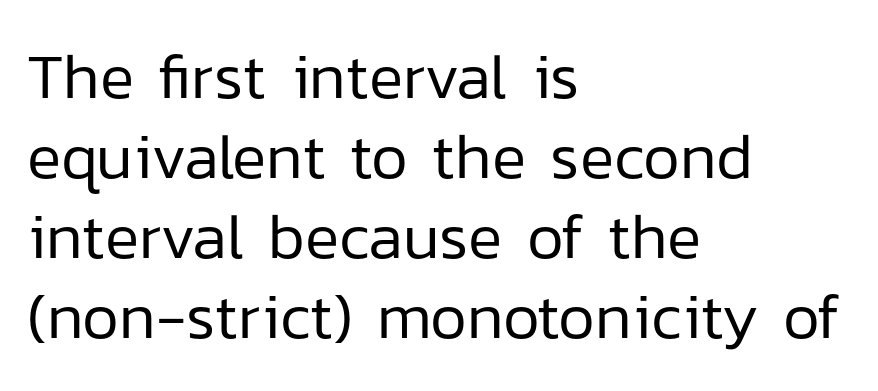
Q: Is the text bold? A: No.
Q: Is the text italic (slanted)? A: No, it is upright.
Q: Is the typeface a serif or a sans-serif typeface? A: Sans-serif.
Q: Is the text underlined? A: No.
Q: How is the paragraph aligned? A: Left-aligned.
Q: Is the spacing between letters normal or unusually wide? A: Normal.
Q: Is the spacing between lines tight, normal or loose? A: Normal.
Q: Width (condensed, normal, or wide)? A: Normal.
Q: Stroke contrast? A: Low.
Q: x-height? A: Medium.
Q: Monospaced? A: No.
